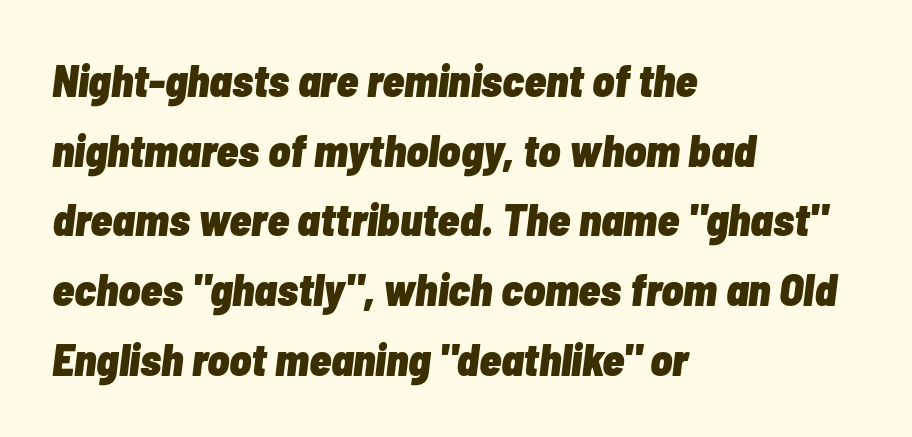
Here the glyphs are tracked normally, forming tight word shapes. Short and long lines alike share a common starting point at left. This sample has the flowing, uneven cadence of proportional lettering. One glance says typical: line gaps are just what's usual. Each glyph is drawn with heavy, bold strokes.
